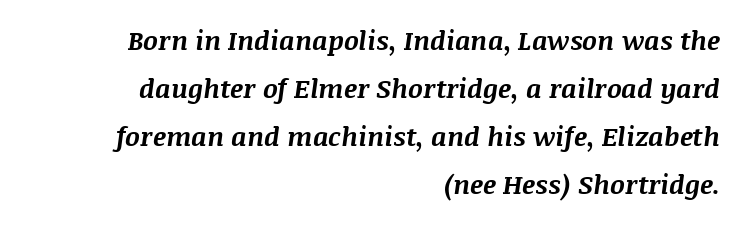
{"italic": "yes", "lean": "right", "slant_degrees": 8, "bold": "yes", "underline": "no", "align": "right", "line_spacing_ratio": 1.85, "letter_spacing": "normal", "letter_spacing_em": 0.0, "glyph_px": 26}
